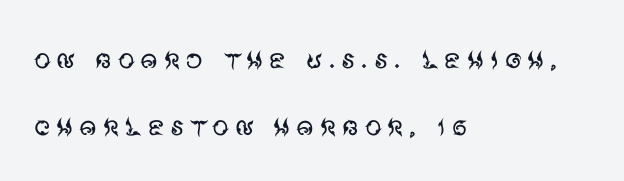
The image shows 34 px regular-weight sans-serif type, upright; set left-aligned, loose line spacing (1.96x), not underlined; medium stroke contrast and a large x-height.
